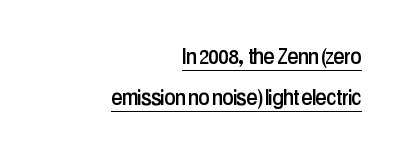
{"italic": "no", "underline": "yes", "align": "right", "line_spacing": "normal", "line_spacing_ratio": 1.65, "letter_spacing": "normal", "letter_spacing_em": 0.0, "glyph_px": 25}
